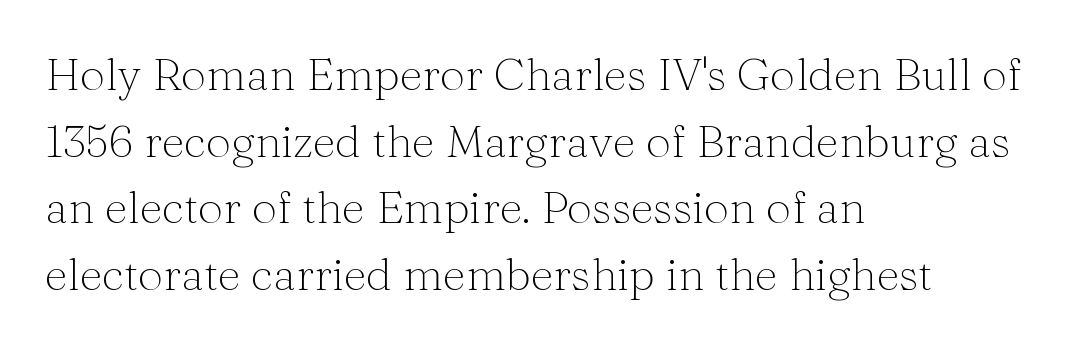
Lines of text with bare space underneath. The ragged edge is on the right, which tells us the setting is flush left. Does extra space separate the letters? No, they use regular spacing. This sample uses a serif face. A light-to-regular cut is what we see here.
